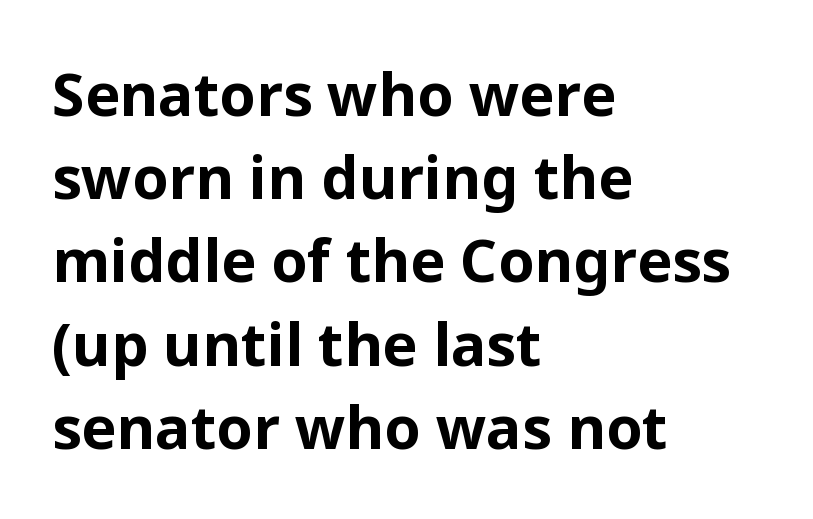
The image shows 59 px bold sans-serif type, upright; set left-aligned, normal line spacing (1.41x), normal letter spacing, not underlined; low stroke contrast and a medium x-height.
